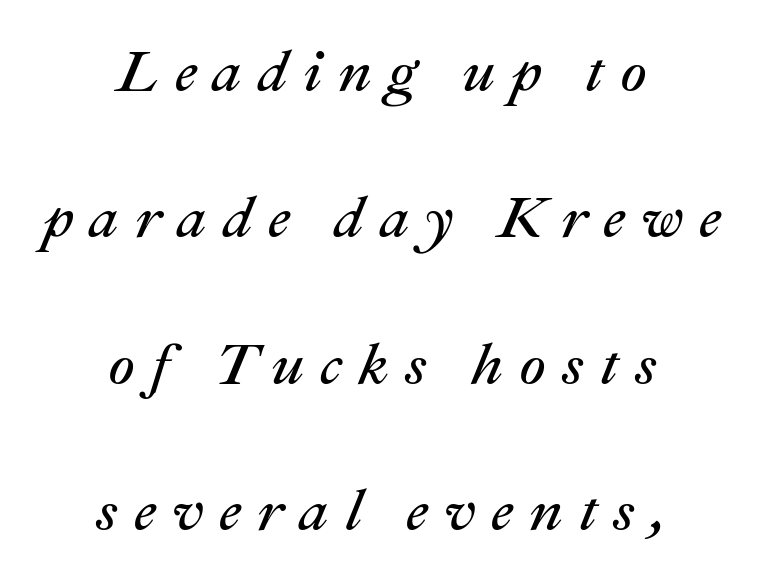
The image shows 59 px regular-weight type, italic (leaning right); set centered, loose line spacing (2.48x), unusually wide letter spacing (+0.27 em), not underlined; medium stroke contrast and a medium x-height.
